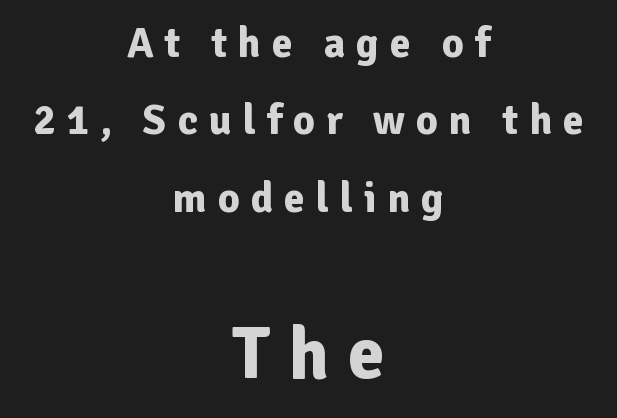
Q: Is the text bold? A: Yes.
Q: Is the text italic (slanted)? A: No, it is upright.
Q: Is the typeface a serif or a sans-serif typeface? A: Sans-serif.
Q: Is the text underlined? A: No.
Q: How is the paragraph aligned? A: Centered.
Q: Is the spacing between letters normal or unusually wide? A: Unusually wide.
Q: Which block of text is set in a larger size, the first (top) or the second (bottom)? A: The second (bottom) one.
Q: Width (condensed, normal, or wide)? A: Normal.
Q: Stroke contrast? A: Low.
Q: x-height? A: Medium.
Q: Monospaced? A: No.
